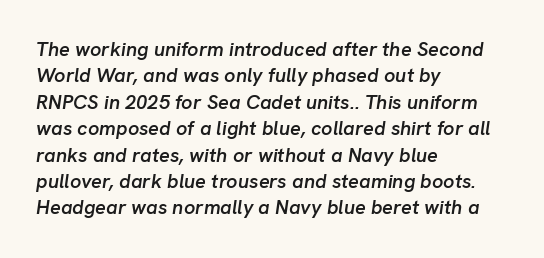
The image shows 20 px text type, italic (leaning right); set left-aligned, normal line spacing (1.32x), normal letter spacing, not underlined.
